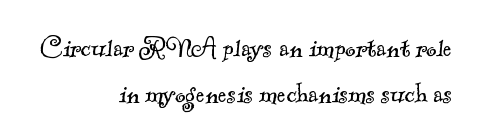
The image shows 32 px light serif type; set right-aligned, normal line spacing (1.43x), normal letter spacing, not underlined; a small x-height.
